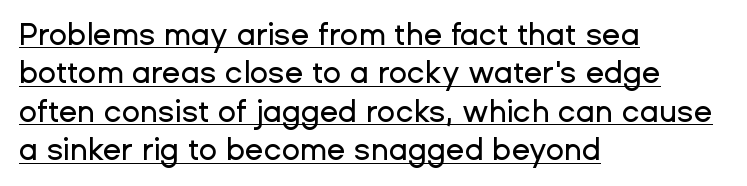
Reading down the column, the eye jumps a familiar distance to each next line. This is underlined copy, the kind a proofreader might mark for attention. The horizontal fit of the characters is conventional and even. The designer went with a sans here, leaving each stem footless.
